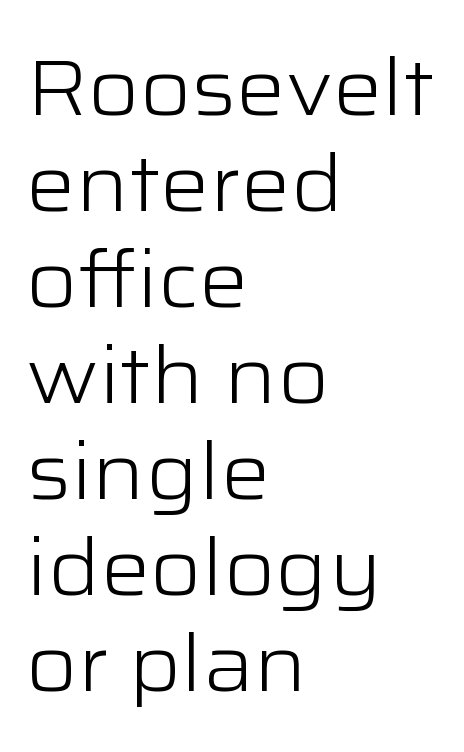
Look at the bottom of the vertical strokes: they stop flat, with no serifs. Is there any slant? The stems are plumb. Weight: not bold — regular or lighter. The lines are quadded left. The strip under each line holds only bare page. The passage shown is typed in a proportional face where columns would drift.
